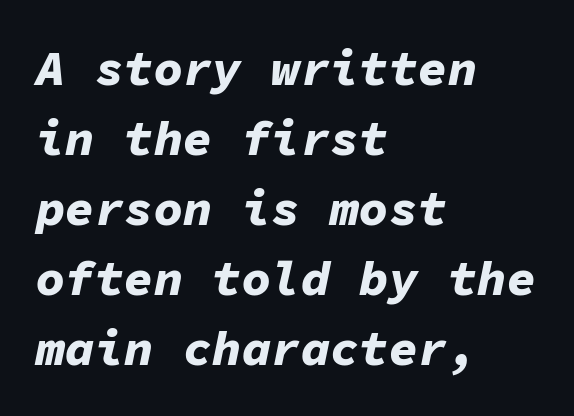
{"italic": "yes", "lean": "right", "slant_degrees": 11, "bold": "yes", "weight": "bold", "width": "normal", "stroke_contrast": "low", "x_height": "medium", "monospaced": "yes", "underline": "no", "align": "left", "line_spacing": "normal", "line_spacing_ratio": 1.43, "letter_spacing": "normal", "letter_spacing_em": 0.0, "glyph_px": 49}
